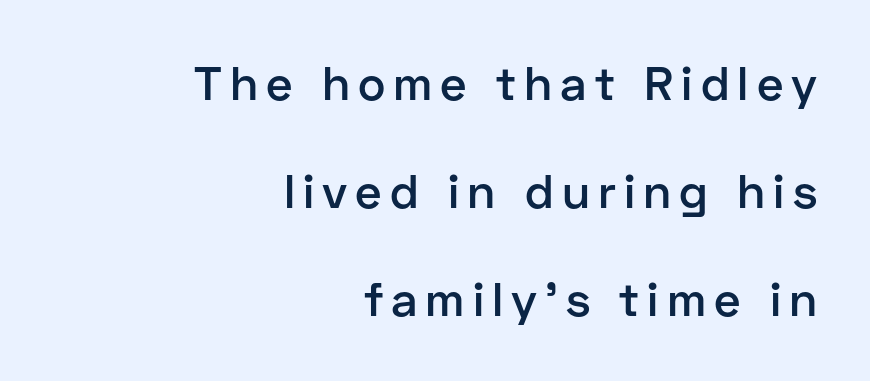
The image shows 47 px semibold sans-serif type, upright; set right-aligned, loose line spacing (2.3x), not underlined; low stroke contrast and a medium x-height.
